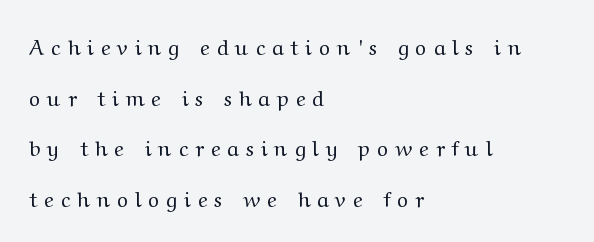
Q: Is the text bold? A: No.
Q: Is the text italic (slanted)? A: No, it is upright.
Q: Is the text underlined? A: No.
Q: How is the paragraph aligned? A: Left-aligned.
Q: Is the spacing between letters normal or unusually wide? A: Unusually wide.
Q: Is the spacing between lines tight, normal or loose? A: Loose.
